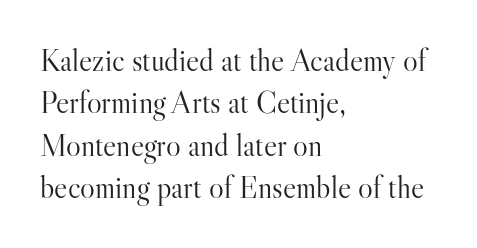
Normally led — the rows are evenly, conventionally spaced. A serif font was chosen for this passage. Nothing heavy about these letters — not bold at all. It's the straight-up-and-down kind of type. The gaps between neighbouring characters are ordinary and unremarkable. Notice how the passage keeps a crisp vertical edge on the left only.
